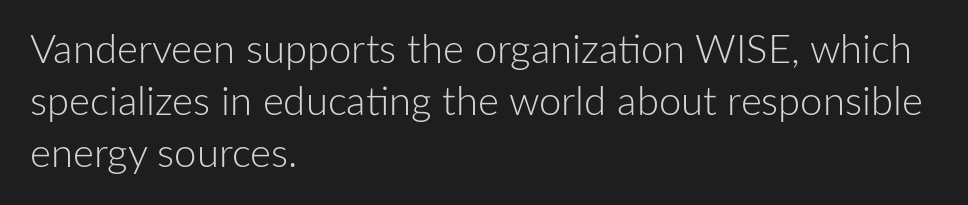
The image shows 40 px light sans-serif type, upright; set left-aligned, normal line spacing (1.3x), normal letter spacing, not underlined; low stroke contrast and a medium x-height.
